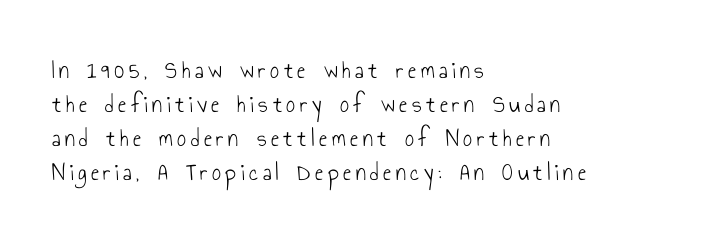
{"italic": "no", "bold": "no", "underline": "no", "align": "left", "line_spacing": "normal", "line_spacing_ratio": 1.36, "glyph_px": 25}
